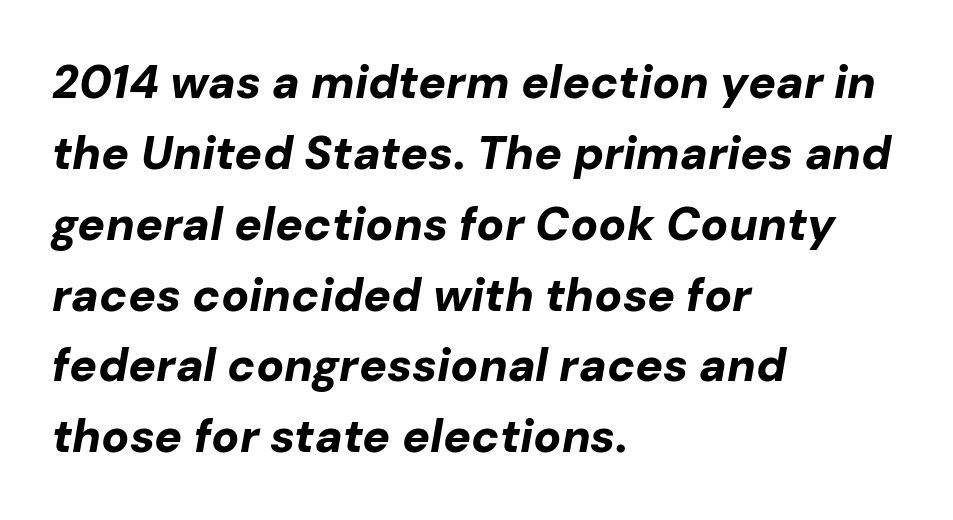
{"italic": "yes", "lean": "right", "slant_degrees": 10, "bold": "yes", "weight": "bold", "width": "normal", "stroke_contrast": "low", "x_height": "medium", "monospaced": "no", "underline": "no", "align": "left", "line_spacing": "normal", "line_spacing_ratio": 1.54, "letter_spacing": "normal", "letter_spacing_em": 0.0, "glyph_px": 46}
